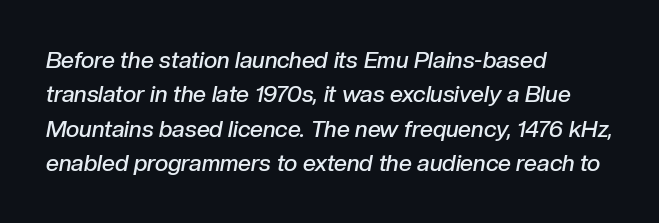
Q: Is the text bold? A: Semi-bold.
Q: Is the text italic (slanted)? A: Yes, it leans right by about 10 degrees.
Q: Is the text underlined? A: No.
Q: How is the paragraph aligned? A: Left-aligned.
Q: Is the spacing between letters normal or unusually wide? A: Normal.
Q: Is the spacing between lines tight, normal or loose? A: Normal.
